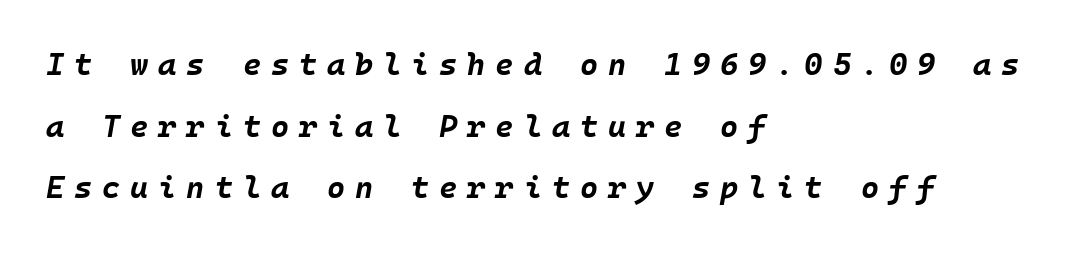
The image shows 31 px bold type, italic (leaning right); set left-aligned, loose line spacing (1.99x), unusually wide letter spacing (+0.32 em), not underlined; low stroke contrast and a large x-height.
